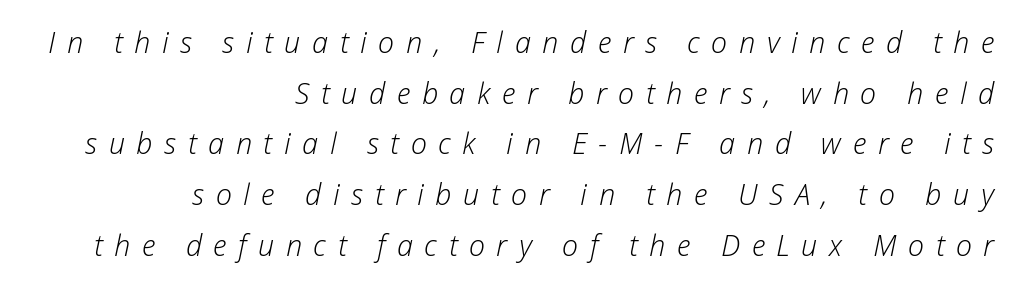
The setting favours the right margin, as signatures and pull-quotes sometimes do. You could not count columns in this text — the font is proportionally spaced. Spacing between characters has been opened up far beyond the box default. The string is rendered with underlining switched off. The typography opts for an oblique posture over an upright one.
